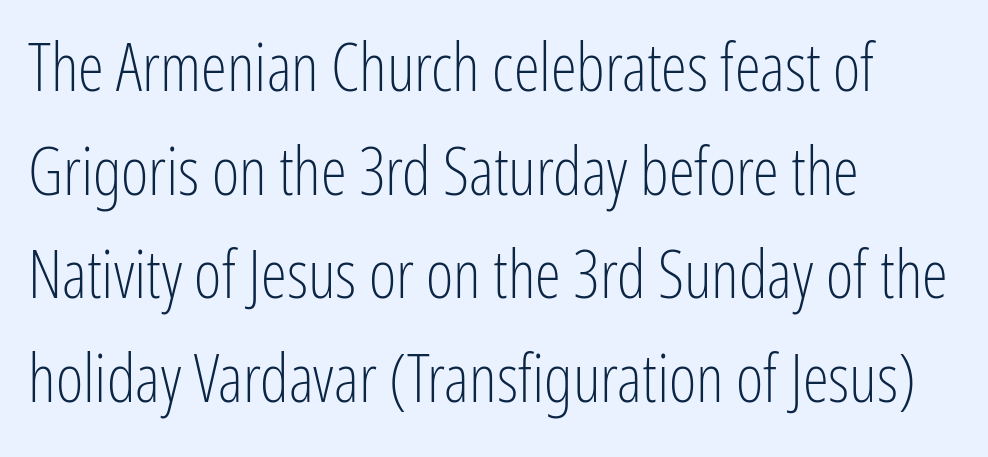
The image shows 66 px light, condensed sans-serif type, upright; set left-aligned, normal line spacing (1.57x), normal letter spacing, not underlined; low stroke contrast and a medium x-height.
